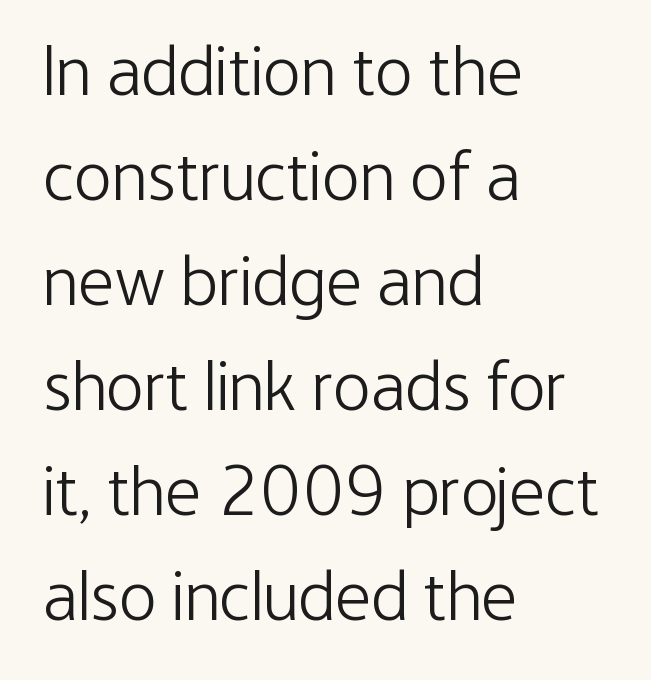
The letters advance in unequal steps, a hallmark of proportional type. Evenly set lines give the paragraph a standard silhouette. Unlike a traditional serif, this face leaves its strokes unadorned. The type sits square on the baseline with zero lean.
